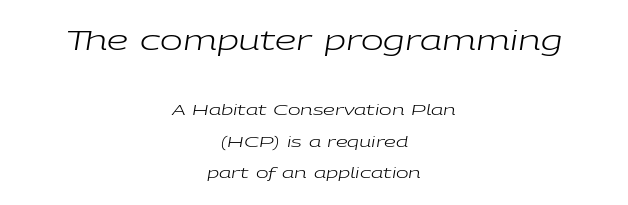
Q: Is the text bold? A: No.
Q: Is the text italic (slanted)? A: Yes, it leans right by about 9 degrees.
Q: Is the text underlined? A: No.
Q: How is the paragraph aligned? A: Centered.
Q: Is the spacing between letters normal or unusually wide? A: Normal.
Q: Is the spacing between lines tight, normal or loose? A: Loose.
Q: Which block of text is set in a larger size, the first (top) or the second (bottom)? A: The first (top) one.
